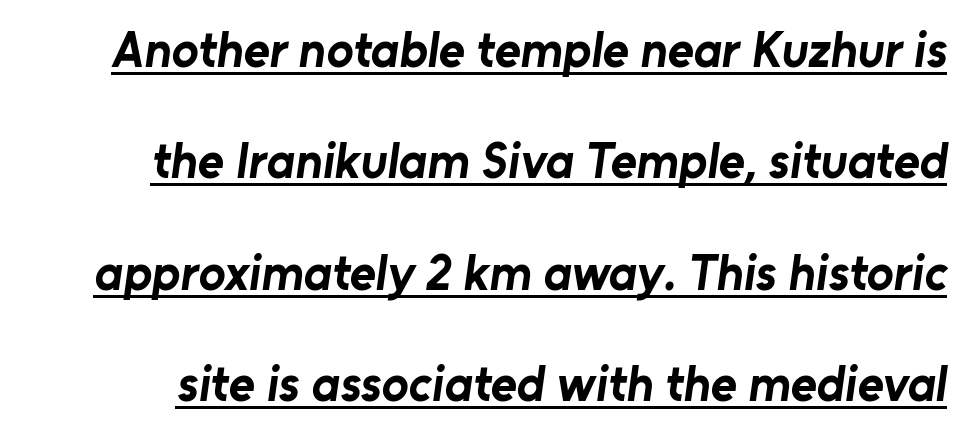
This is underlined copy, the kind a proofreader might mark for attention. The block of text is sparse from top to bottom, with ample space between rows. Do the characters align in a grid? No, the font is proportional. As a designer I'd log this as weight 700, bold.
